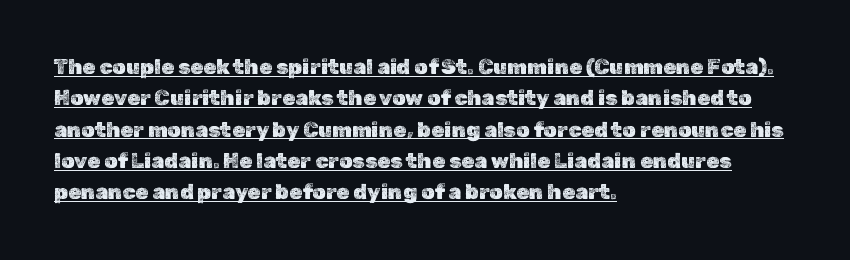
The image shows 21 px text type, upright; set left-aligned, normal line spacing (1.49x), normal letter spacing, underlined.
